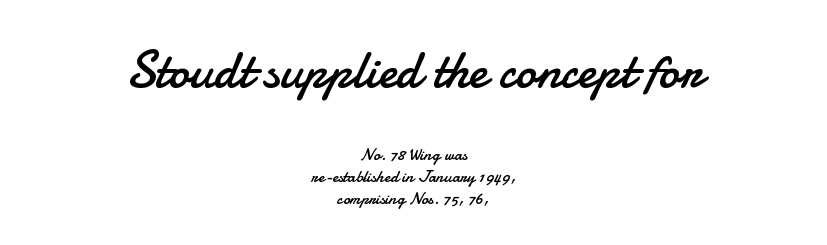
No extra tracking has been applied to these lines. Looks like regular typesetting: each glyph gets only the width it needs. This block has exactly the height ordinary leading produces. The passage shown begins with its larger block and ends with its smaller one.
